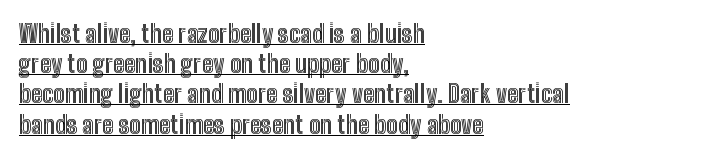
{"italic": "no", "underline": "yes", "align": "left", "line_spacing": "normal", "line_spacing_ratio": 1.26, "letter_spacing": "normal", "letter_spacing_em": 0.0, "glyph_px": 24}
